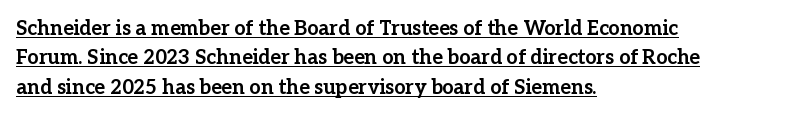
Horizontal alignment here is leftward, the default for most running prose. The passage shown is underscored from start to finish. This is roman type, the default non-slanted kind. The type is set solid horizontally, with unmodified tracking.
